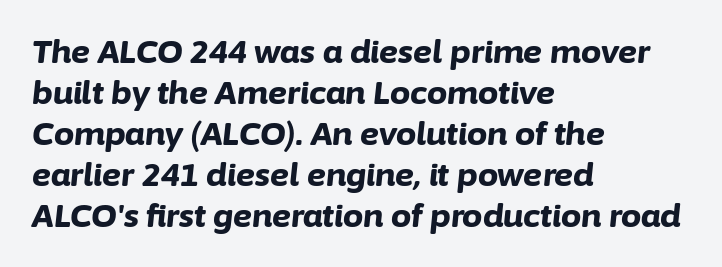
Baseline-to-baseline distance is the conventional proportion of letter height. Students, this is bold: see how much ink each stroke carries. There is no visible air inserted between adjacent glyphs. Horizontal alignment here is leftward, the default for most running prose. An italicized treatment has been applied to the whole sample. The face used here is proportionally spaced, like ordinary book or web type.
